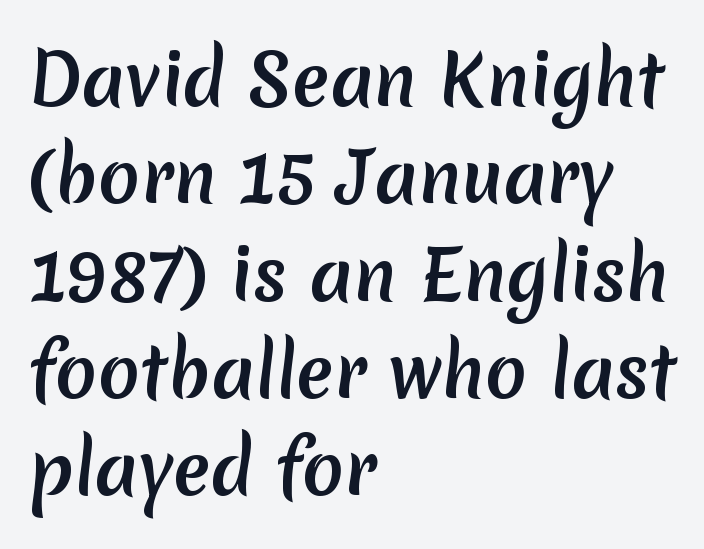
Q: Is the text bold? A: Yes.
Q: Is the typeface a serif or a sans-serif typeface? A: Sans-serif.
Q: Is the text underlined? A: No.
Q: How is the paragraph aligned? A: Left-aligned.
Q: Is the spacing between letters normal or unusually wide? A: Normal.
Q: Is the spacing between lines tight, normal or loose? A: Normal.
Q: Width (condensed, normal, or wide)? A: Normal.
Q: Stroke contrast? A: Low.
Q: x-height? A: Medium.
Q: Monospaced? A: No.
